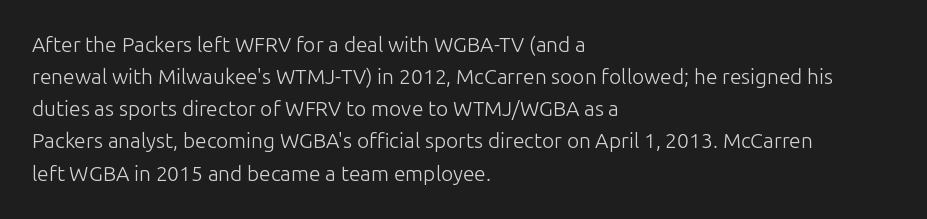
Is the block centered? No — it sits flush against the left margin. Honestly, the row spacing looks completely unremarkable. Check under the words: just untouched page. Ascenders rise straight up at ninety degrees. Nobody touched the tracking dial on this one.
